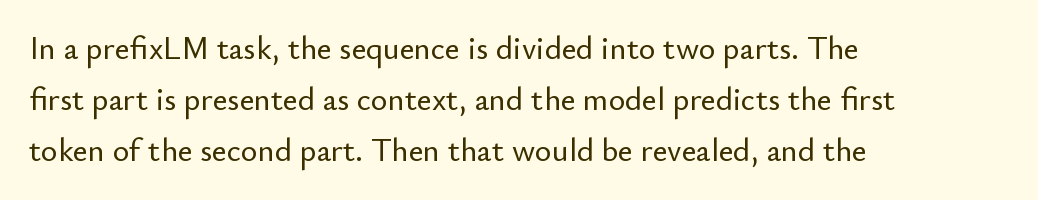
{"serif": "no", "italic": "no", "width": "normal", "stroke_contrast": "low", "x_height": "small", "monospaced": "no", "underline": "no", "align": "left", "line_spacing": "normal", "line_spacing_ratio": 1.59, "letter_spacing": "normal", "letter_spacing_em": 0.0, "glyph_px": 32}
